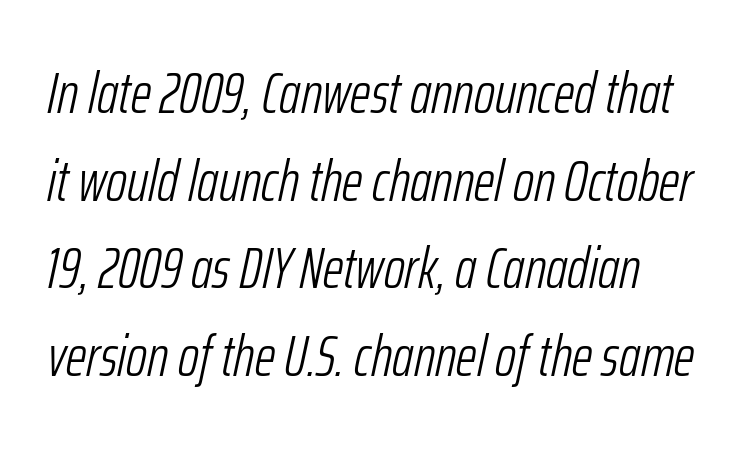
Interline gaps are of average width in this sample. These lines are rendered in a variable-pitch font. Unbolded letterforms with no extra heft. Slant detected: the letters are inclined. Type without underlining. Standard letterfit; no display-style spreading of the glyphs.
